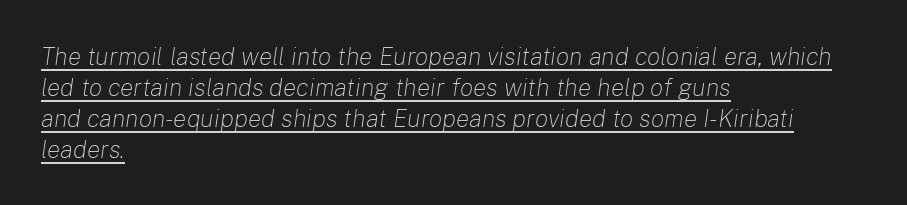
Q: Is the text bold? A: No.
Q: Is the text italic (slanted)? A: Yes, it leans right by about 8 degrees.
Q: Is the text underlined? A: Yes.
Q: How is the paragraph aligned? A: Left-aligned.
Q: Is the spacing between letters normal or unusually wide? A: Normal.
